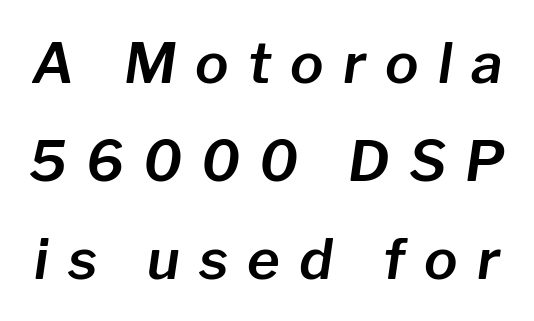
Q: Is the text italic (slanted)? A: Yes, it leans right by about 8 degrees.
Q: Is the text underlined? A: No.
Q: Is the spacing between letters normal or unusually wide? A: Unusually wide.
Q: Width (condensed, normal, or wide)? A: Normal.
Q: Stroke contrast? A: Low.
Q: x-height? A: Medium.
Q: Monospaced? A: No.
